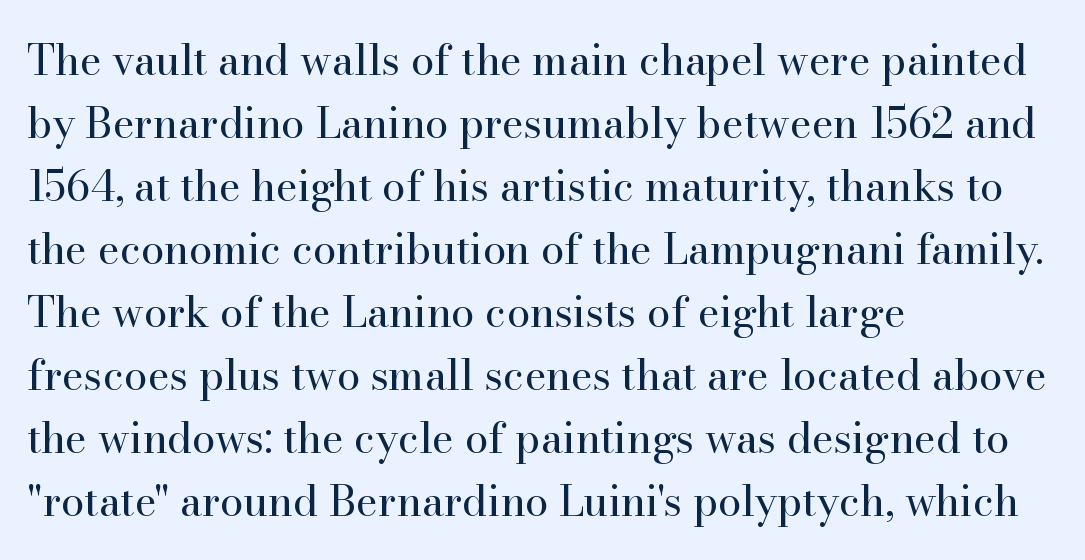
{"serif": "yes", "italic": "no", "bold": "no", "weight": "regular", "width": "normal", "stroke_contrast": "high", "x_height": "small", "monospaced": "no", "underline": "no", "align": "left", "line_spacing": "normal", "line_spacing_ratio": 1.5, "letter_spacing": "normal", "letter_spacing_em": 0.0, "glyph_px": 42}
